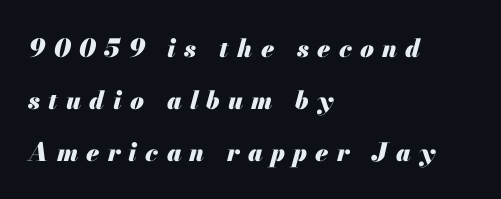
The image shows 25 px bold type, italic (leaning right); set left-aligned, loose line spacing (2.08x), unusually wide letter spacing (+0.33 em), not underlined.
